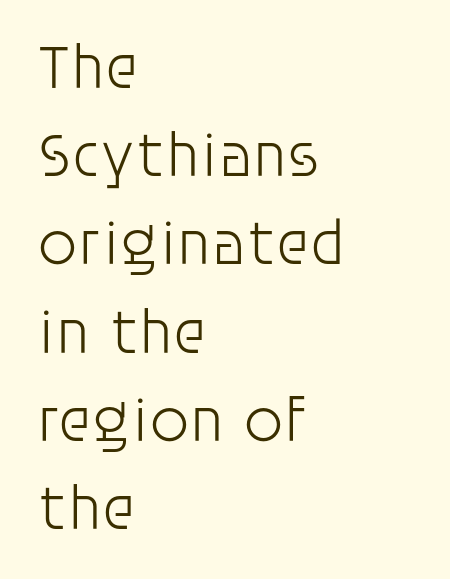
Q: Is the text bold? A: No.
Q: Is the text italic (slanted)? A: No, it is upright.
Q: Is the typeface a serif or a sans-serif typeface? A: Sans-serif.
Q: Is the text underlined? A: No.
Q: How is the paragraph aligned? A: Left-aligned.
Q: Is the spacing between letters normal or unusually wide? A: Normal.
Q: Is the spacing between lines tight, normal or loose? A: Normal.
Q: Width (condensed, normal, or wide)? A: Normal.
Q: Stroke contrast? A: Low.
Q: x-height? A: Large.
Q: Monospaced? A: No.
